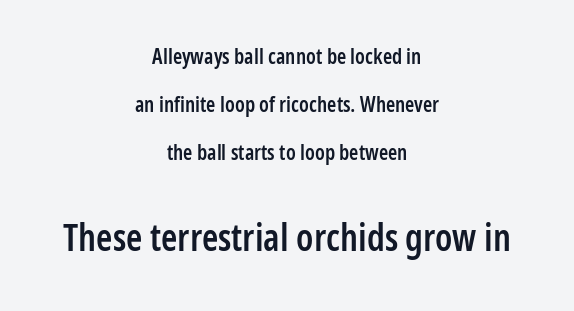
Q: Is the text bold? A: Semi-bold.
Q: Is the text italic (slanted)? A: No, it is upright.
Q: Is the typeface a serif or a sans-serif typeface? A: Sans-serif.
Q: Is the text underlined? A: No.
Q: How is the paragraph aligned? A: Centered.
Q: Is the spacing between letters normal or unusually wide? A: Normal.
Q: Is the spacing between lines tight, normal or loose? A: Loose.
Q: Which block of text is set in a larger size, the first (top) or the second (bottom)? A: The second (bottom) one.
Q: Width (condensed, normal, or wide)? A: Condensed.
Q: Stroke contrast? A: Low.
Q: x-height? A: Medium.
Q: Monospaced? A: No.
